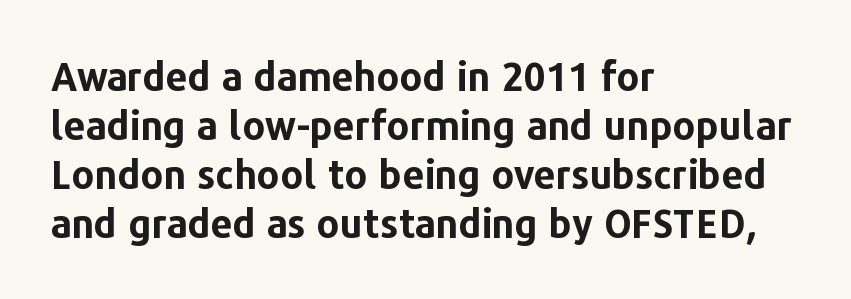
Q: Is the text bold? A: Yes.
Q: Is the text italic (slanted)? A: No, it is upright.
Q: Is the typeface a serif or a sans-serif typeface? A: Sans-serif.
Q: Is the text underlined? A: No.
Q: How is the paragraph aligned? A: Left-aligned.
Q: Is the spacing between letters normal or unusually wide? A: Normal.
Q: Is the spacing between lines tight, normal or loose? A: Normal.
Q: Width (condensed, normal, or wide)? A: Normal.
Q: Stroke contrast? A: Low.
Q: x-height? A: Medium.
Q: Monospaced? A: No.
